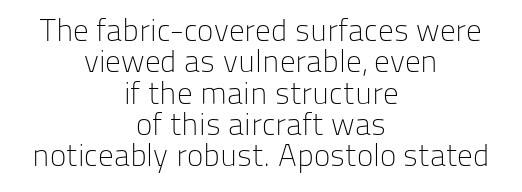
{"serif": "no", "italic": "no", "bold": "no", "weight": "light", "width": "normal", "stroke_contrast": "low", "x_height": "medium", "monospaced": "no", "underline": "no", "align": "center", "line_spacing": "tight", "line_spacing_ratio": 1.01, "letter_spacing": "normal", "letter_spacing_em": 0.0, "glyph_px": 31}
